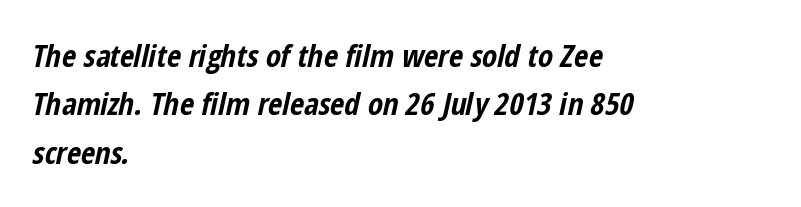
The image shows 31 px bold, condensed type, italic (leaning right); set left-aligned, normal line spacing (1.56x), normal letter spacing, not underlined; low stroke contrast and a medium x-height.
